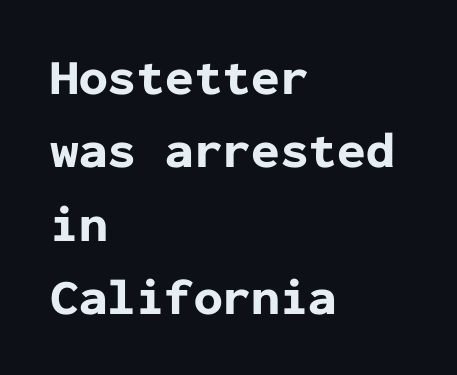
Beneath every word, the page is bare. I'd call this a sans setting — the letters go barefoot. The gaps between neighbouring characters are ordinary and unremarkable. The face used here has the dense, thick strokes of a bold.
